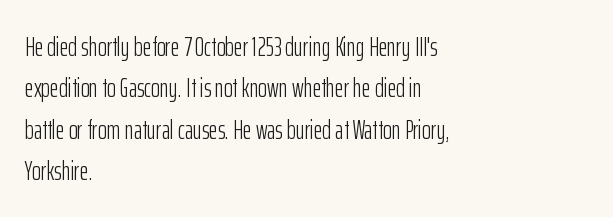
{"italic": "no", "bold": "no", "underline": "no", "align": "left", "line_spacing": "normal", "line_spacing_ratio": 1.53, "letter_spacing": "normal", "letter_spacing_em": 0.0, "glyph_px": 27}
